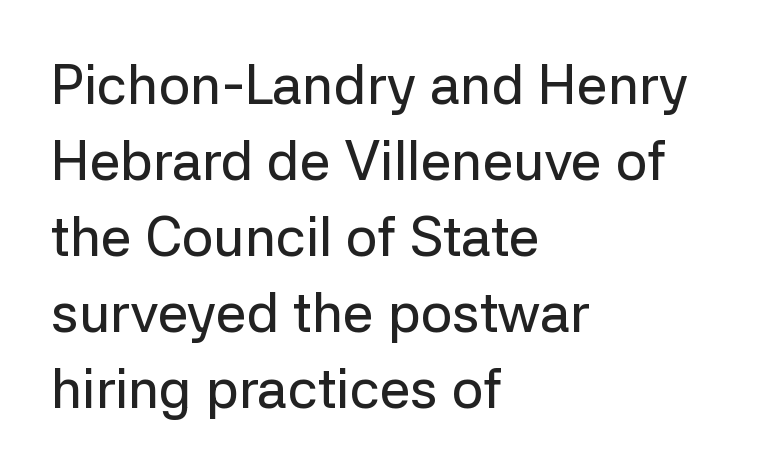
The image shows 55 px sans-serif type, upright; set left-aligned, normal line spacing (1.38x), normal letter spacing, not underlined; low stroke contrast and a medium x-height.
